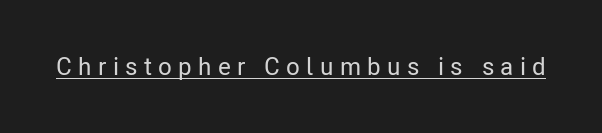
Substantial extra tracking has been applied to these lines. Ascenders rise straight up at ninety degrees. You can see a thin bar hugging the bottom of the glyphs.
